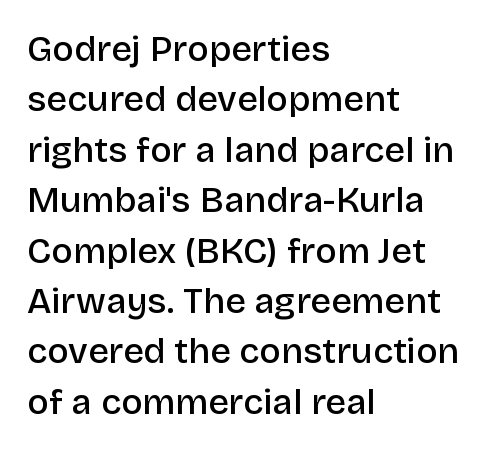
{"serif": "no", "italic": "no", "bold": "semi", "weight": "semibold", "width": "normal", "stroke_contrast": "low", "x_height": "large", "monospaced": "no", "underline": "no", "align": "left", "line_spacing": "normal", "line_spacing_ratio": 1.4, "letter_spacing": "normal", "letter_spacing_em": 0.0, "glyph_px": 36}
